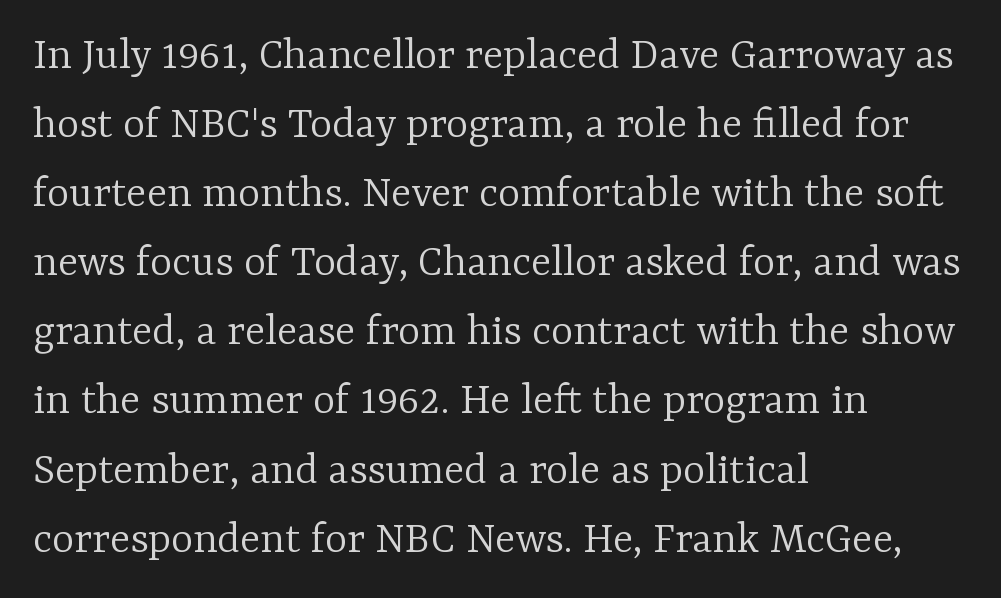
Q: Is the text bold? A: No.
Q: Is the text italic (slanted)? A: No, it is upright.
Q: Is the typeface a serif or a sans-serif typeface? A: Serif.
Q: Is the text underlined? A: No.
Q: How is the paragraph aligned? A: Left-aligned.
Q: Is the spacing between letters normal or unusually wide? A: Normal.
Q: Is the spacing between lines tight, normal or loose? A: Normal.
Q: Width (condensed, normal, or wide)? A: Normal.
Q: Stroke contrast? A: Low.
Q: x-height? A: Medium.
Q: Monospaced? A: No.
